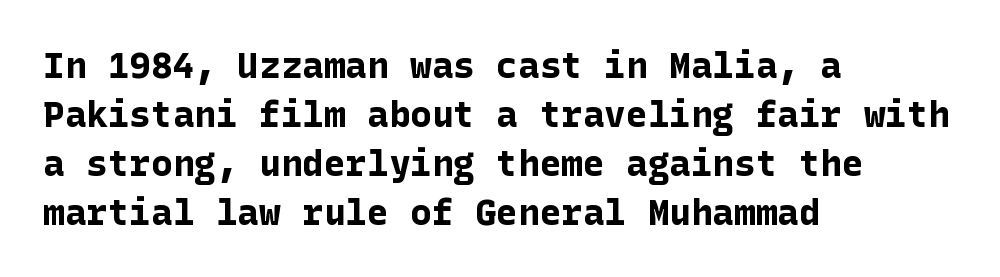
The rendering uses a bold face; every stroke is thick and dark. In terms of posture, this sample is upright. Check where the strokes stop: nothing finishes them off — pure sans. Unmarked baselines from the first word to the last. The vertical gap from one line to the next is medium. The rag falls on the right side of this text block.
